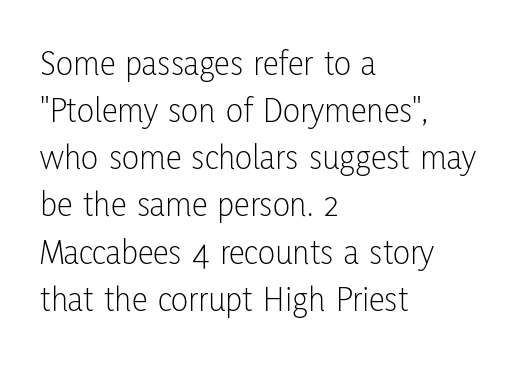
{"serif": "no", "italic": "no", "bold": "no", "weight": "light", "width": "condensed", "stroke_contrast": "low", "x_height": "medium", "monospaced": "no", "underline": "no", "align": "left", "line_spacing": "normal", "line_spacing_ratio": 1.31, "letter_spacing": "normal", "letter_spacing_em": 0.0, "glyph_px": 36}
